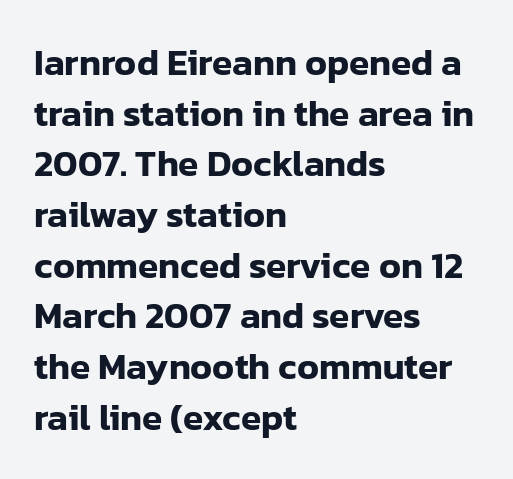
Q: Is the text italic (slanted)? A: No, it is upright.
Q: Is the typeface a serif or a sans-serif typeface? A: Sans-serif.
Q: Is the text underlined? A: No.
Q: How is the paragraph aligned? A: Left-aligned.
Q: Is the spacing between letters normal or unusually wide? A: Normal.
Q: Is the spacing between lines tight, normal or loose? A: Normal.
Q: Width (condensed, normal, or wide)? A: Normal.
Q: Stroke contrast? A: Low.
Q: x-height? A: Medium.
Q: Monospaced? A: No.
